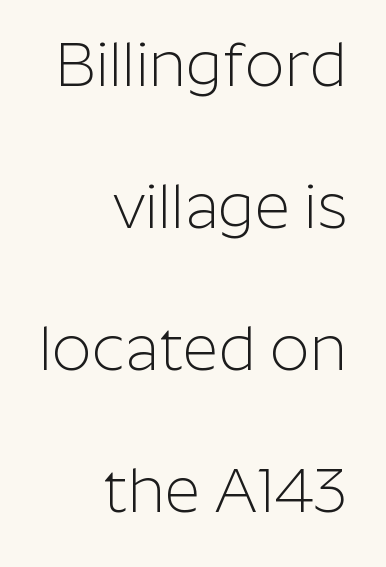
Q: Is the text bold? A: No.
Q: Is the text italic (slanted)? A: No, it is upright.
Q: Is the typeface a serif or a sans-serif typeface? A: Sans-serif.
Q: Is the text underlined? A: No.
Q: How is the paragraph aligned? A: Right-aligned.
Q: Is the spacing between letters normal or unusually wide? A: Normal.
Q: Is the spacing between lines tight, normal or loose? A: Loose.
Q: Width (condensed, normal, or wide)? A: Normal.
Q: Stroke contrast? A: Low.
Q: x-height? A: Medium.
Q: Monospaced? A: No.
